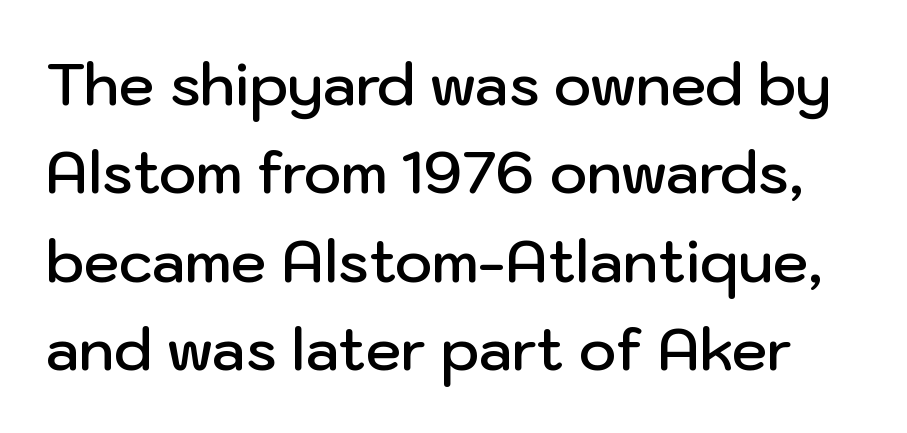
The image shows 57 px semibold sans-serif type, upright; set normal line spacing (1.55x), normal letter spacing, not underlined; low stroke contrast and a medium x-height.
